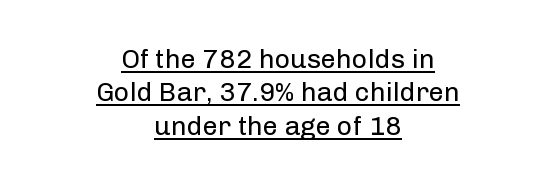
Q: Is the text bold? A: No.
Q: Is the text italic (slanted)? A: No, it is upright.
Q: Is the text underlined? A: Yes.
Q: How is the paragraph aligned? A: Centered.
Q: Is the spacing between letters normal or unusually wide? A: Normal.
